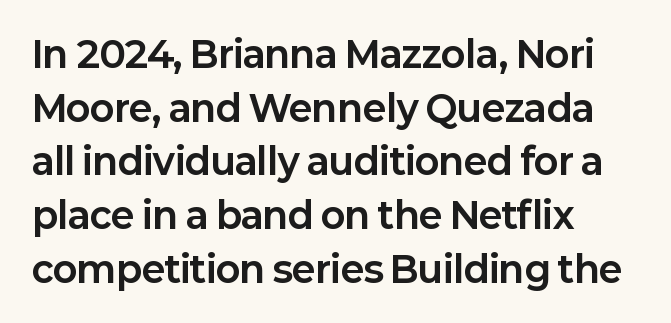
{"serif": "no", "italic": "no", "bold": "yes", "weight": "bold", "width": "normal", "stroke_contrast": "low", "x_height": "medium", "monospaced": "no", "underline": "no", "align": "left", "line_spacing": "normal", "line_spacing_ratio": 1.49, "letter_spacing": "normal", "letter_spacing_em": 0.0, "glyph_px": 36}
